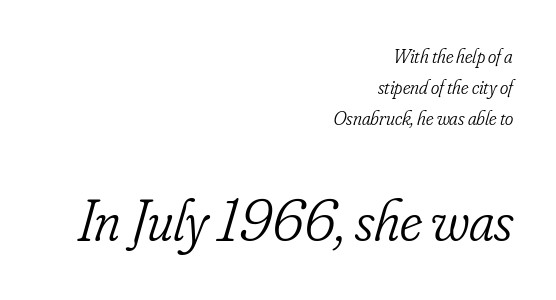
A typesetter would call this proportional, since set widths differ per character. The font's italic variant was chosen for this text. The face used here is seriffed, in the tradition of book romans. The letters in the lower block stand taller than those in the block above. Just letters on the line, the space beneath them empty. The typesetting does not lean heavy: it is not bold.
